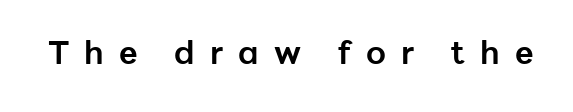
{"serif": "no", "italic": "no", "bold": "yes", "weight": "bold", "width": "normal", "stroke_contrast": "low", "x_height": "medium", "monospaced": "no", "underline": "no", "letter_spacing": "wide", "letter_spacing_em": 0.47, "glyph_px": 32}
